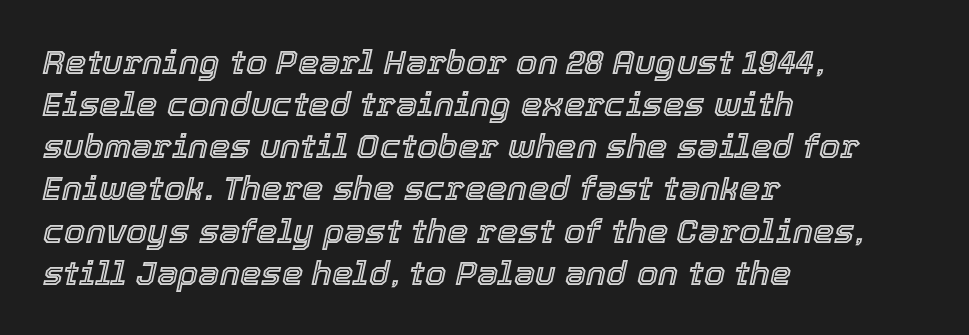
Note the varied advance widths — an 'i' is clearly narrower than an 'm'. Notice how the stems are inclined rather than vertical — that's the hallmark of italics. Rule under the text: the space is simply empty. These lines are set flush left with a ragged right edge. Look at the tracking — it's just the regular setting, nothing added.
